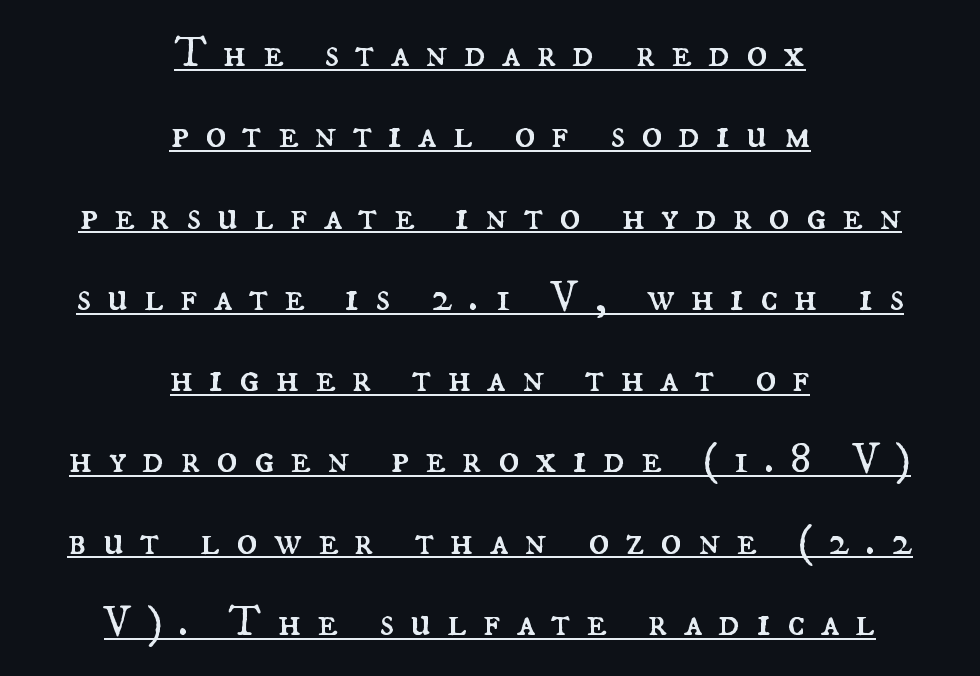
{"italic": "no", "bold": "no", "weight": "regular", "width": "normal", "stroke_contrast": "medium", "x_height": "small", "monospaced": "no", "underline": "yes", "align": "center", "line_spacing_ratio": 1.89, "letter_spacing": "wide", "letter_spacing_em": 0.37, "glyph_px": 43}
